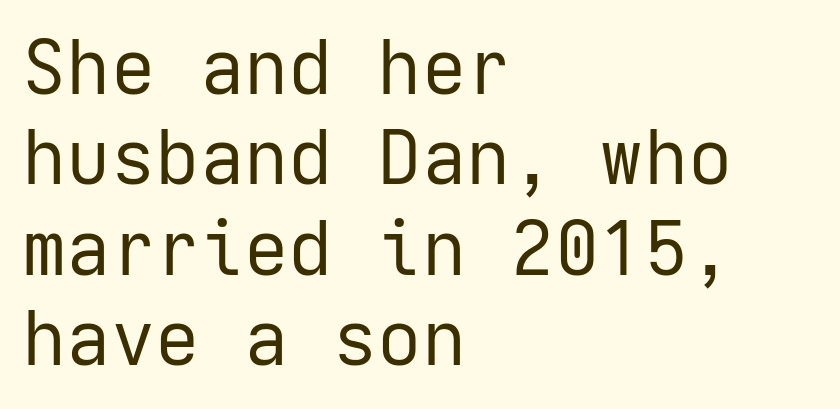
How are the letters spaced? Ordinarily, with no added tracking. The font family rendered here belongs to the sans-serif group. Ordinary non-slanted type is in use. Check the space under the baseline: it is left empty. The face looks like a standard text weight, possibly lighter. Reading down the block, your eye returns to a fixed left position each line.
